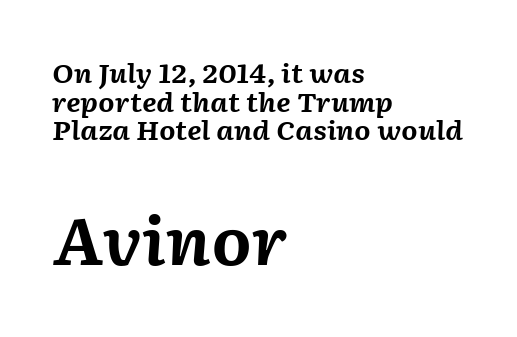
The rendering uses natural spacing where letterforms have individual widths. Here the glyphs are tracked normally, forming tight word shapes. The setting favours the left margin, as ordinary paragraphs usually do. Leading: reduced. Looking at the ascenders, they clearly lean.
